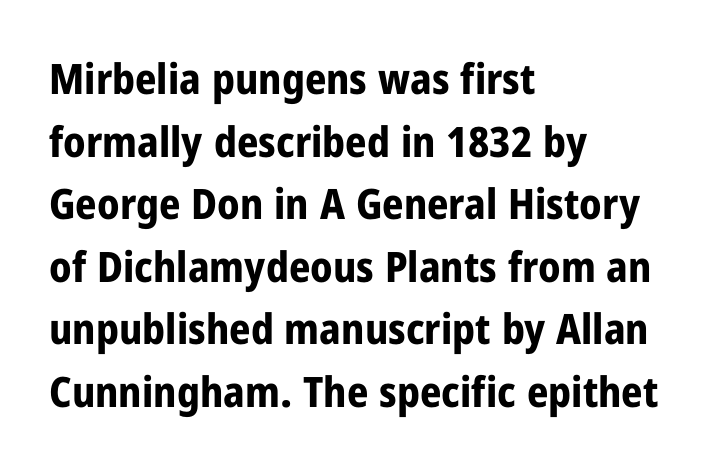
Q: Is the text bold? A: Yes.
Q: Is the text italic (slanted)? A: No, it is upright.
Q: Is the typeface a serif or a sans-serif typeface? A: Sans-serif.
Q: Is the text underlined? A: No.
Q: How is the paragraph aligned? A: Left-aligned.
Q: Is the spacing between letters normal or unusually wide? A: Normal.
Q: Is the spacing between lines tight, normal or loose? A: Normal.
Q: Width (condensed, normal, or wide)? A: Condensed.
Q: Stroke contrast? A: Low.
Q: x-height? A: Medium.
Q: Monospaced? A: No.
